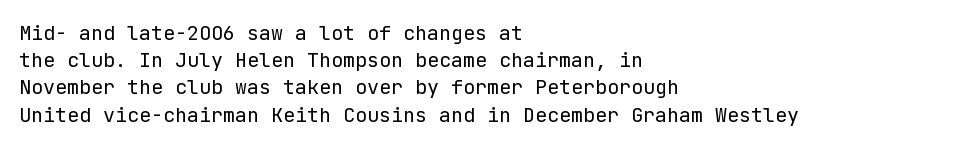
The image shows 20 px text type, upright; set left-aligned, normal line spacing (1.36x), normal letter spacing, not underlined.
